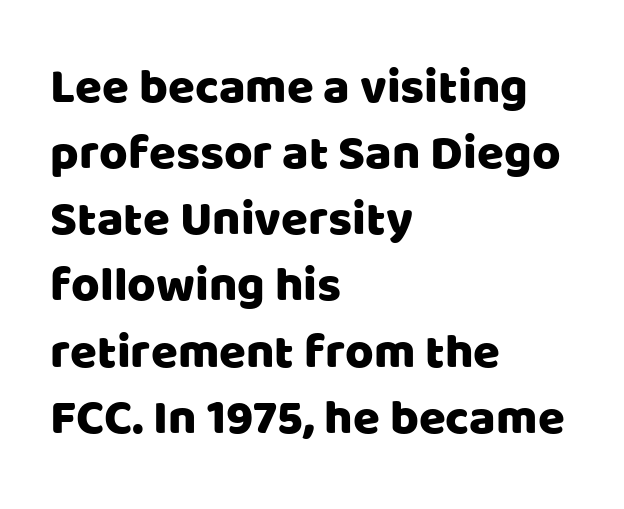
The image shows 49 px sans-serif type, upright; set left-aligned, normal line spacing (1.35x), normal letter spacing, not underlined; low stroke contrast and a large x-height.
